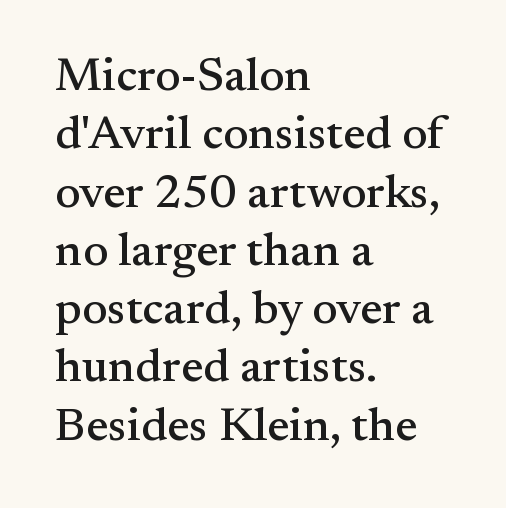
The image shows 47 px serif type, upright; set left-aligned, line spacing 1.24x, normal letter spacing, not underlined; medium stroke contrast and a small x-height.
